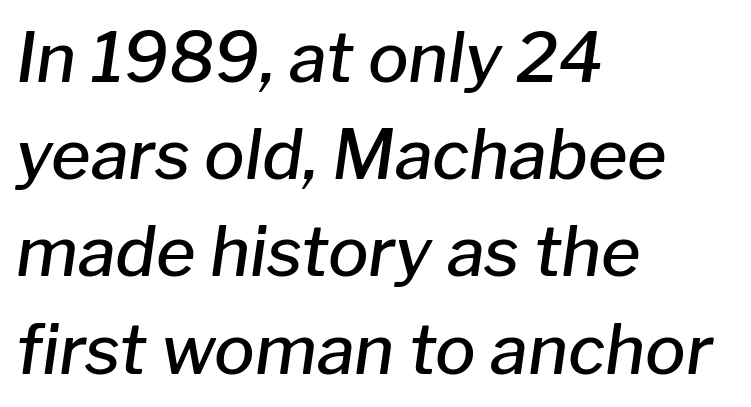
The image shows 68 px semibold type, italic (leaning right); set left-aligned, normal line spacing (1.43x), normal letter spacing, not underlined; low stroke contrast and a medium x-height.
